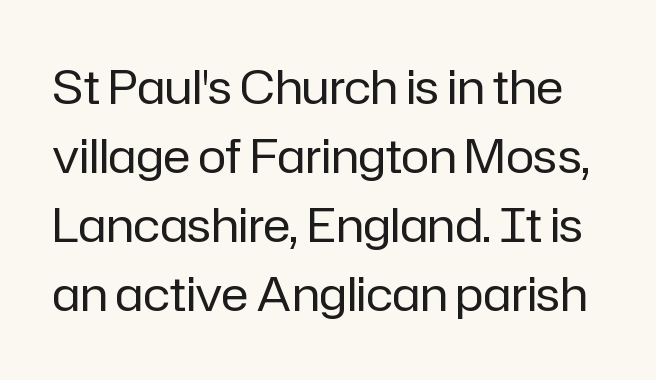
Q: Is the text bold? A: No.
Q: Is the text italic (slanted)? A: No, it is upright.
Q: Is the typeface a serif or a sans-serif typeface? A: Sans-serif.
Q: Is the text underlined? A: No.
Q: Is the spacing between letters normal or unusually wide? A: Normal.
Q: Is the spacing between lines tight, normal or loose? A: Normal.
Q: Width (condensed, normal, or wide)? A: Normal.
Q: Stroke contrast? A: Low.
Q: x-height? A: Medium.
Q: Monospaced? A: No.
